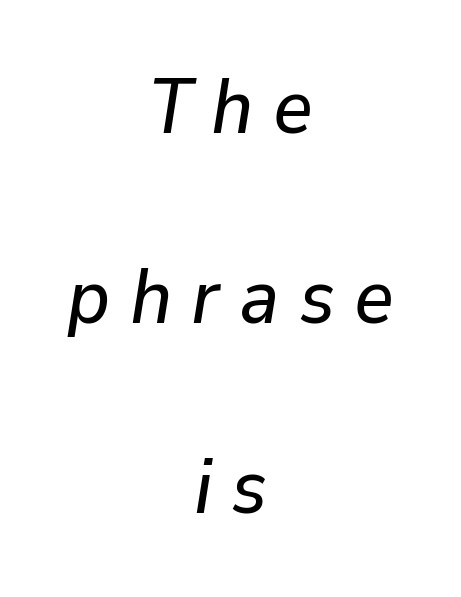
{"italic": "yes", "lean": "right", "slant_degrees": 9, "width": "normal", "stroke_contrast": "low", "x_height": "medium", "monospaced": "no", "underline": "no", "align": "center", "line_spacing": "loose", "line_spacing_ratio": 2.47, "letter_spacing": "wide", "letter_spacing_em": 0.25, "glyph_px": 77}
